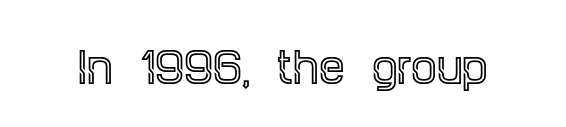
{"serif": "yes", "italic": "no", "width": "condensed", "x_height": "large", "monospaced": "no", "underline": "no", "letter_spacing": "normal", "letter_spacing_em": 0.0, "glyph_px": 41}
